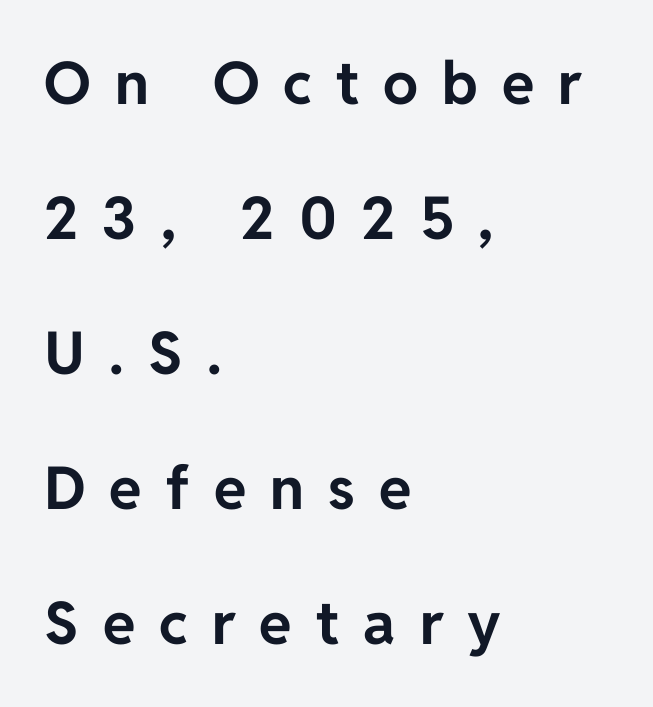
Q: Is the text bold? A: Yes.
Q: Is the text italic (slanted)? A: No, it is upright.
Q: Is the typeface a serif or a sans-serif typeface? A: Sans-serif.
Q: Is the text underlined? A: No.
Q: How is the paragraph aligned? A: Left-aligned.
Q: Is the spacing between letters normal or unusually wide? A: Unusually wide.
Q: Is the spacing between lines tight, normal or loose? A: Loose.
Q: Width (condensed, normal, or wide)? A: Normal.
Q: Stroke contrast? A: Low.
Q: x-height? A: Medium.
Q: Monospaced? A: No.
